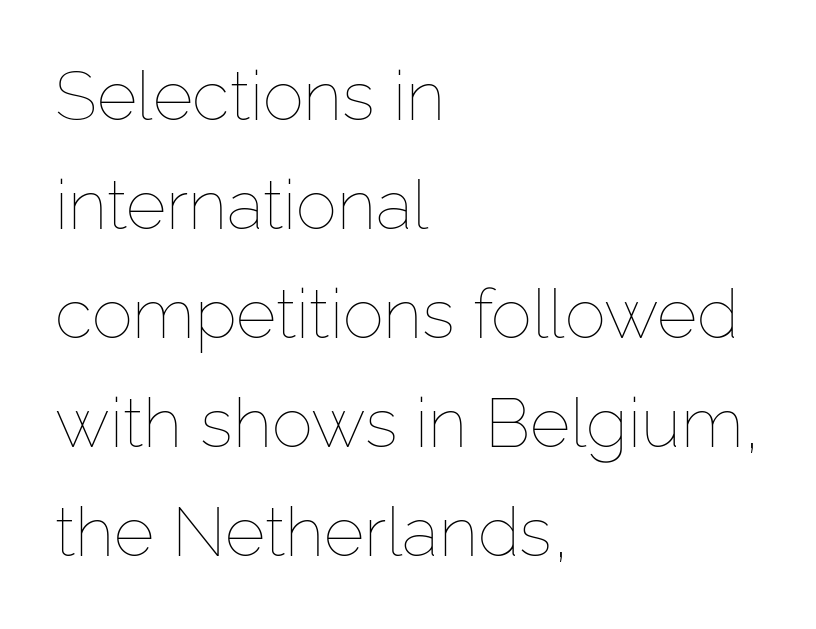
{"italic": "no", "bold": "no", "weight": "thin", "width": "normal", "stroke_contrast": "low", "x_height": "medium", "monospaced": "no", "underline": "no", "align": "left", "line_spacing": "normal", "line_spacing_ratio": 1.58, "letter_spacing": "normal", "letter_spacing_em": 0.0, "glyph_px": 69}
